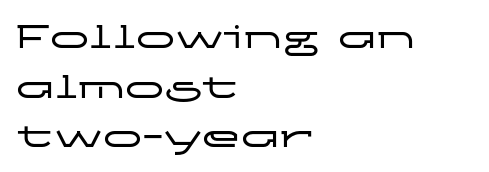
The image shows 39 px wide sans-serif type, upright; set left-aligned, normal line spacing (1.27x), normal letter spacing, not underlined; low stroke contrast and a medium x-height.
